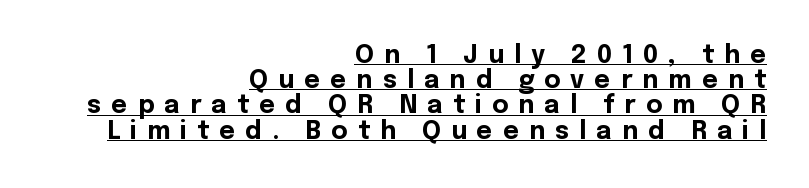
Q: Is the text bold? A: Yes.
Q: Is the text italic (slanted)? A: No, it is upright.
Q: Is the text underlined? A: Yes.
Q: How is the paragraph aligned? A: Right-aligned.
Q: Is the spacing between letters normal or unusually wide? A: Unusually wide.
Q: Is the spacing between lines tight, normal or loose? A: Tight.
